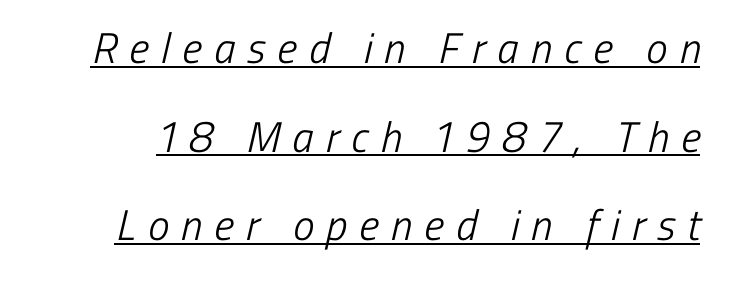
{"serif": "no", "bold": "no", "weight": "light", "width": "condensed", "stroke_contrast": "low", "x_height": "medium", "monospaced": "no", "underline": "yes", "line_spacing": "loose", "line_spacing_ratio": 2.06, "letter_spacing": "wide", "letter_spacing_em": 0.28, "glyph_px": 43}
